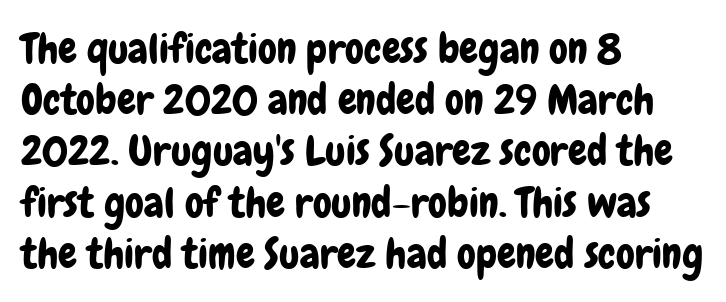
Q: Is the text italic (slanted)? A: No, it is upright.
Q: Is the typeface a serif or a sans-serif typeface? A: Sans-serif.
Q: Is the text underlined? A: No.
Q: How is the paragraph aligned? A: Left-aligned.
Q: Is the spacing between letters normal or unusually wide? A: Normal.
Q: Width (condensed, normal, or wide)? A: Condensed.
Q: Stroke contrast? A: Low.
Q: x-height? A: Medium.
Q: Monospaced? A: No.
